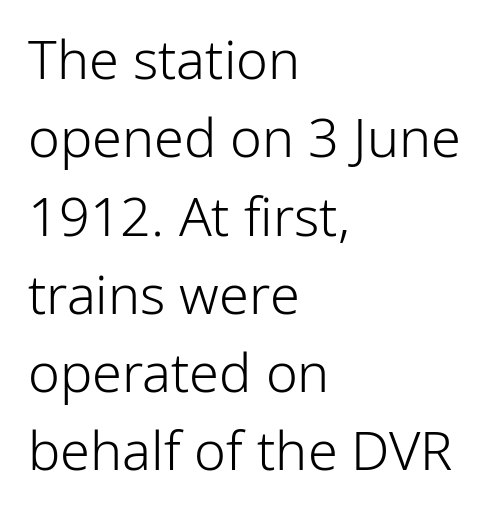
Q: Is the text bold? A: No.
Q: Is the text italic (slanted)? A: No, it is upright.
Q: Is the typeface a serif or a sans-serif typeface? A: Sans-serif.
Q: Is the text underlined? A: No.
Q: How is the paragraph aligned? A: Left-aligned.
Q: Is the spacing between letters normal or unusually wide? A: Normal.
Q: Is the spacing between lines tight, normal or loose? A: Normal.
Q: Width (condensed, normal, or wide)? A: Normal.
Q: Stroke contrast? A: Low.
Q: x-height? A: Medium.
Q: Monospaced? A: No.
